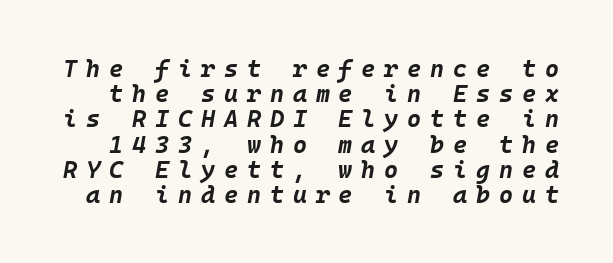
The image shows 24 px bold type, italic (leaning right); set tight line spacing (1.05x), unusually wide letter spacing (+0.37 em), not underlined.
